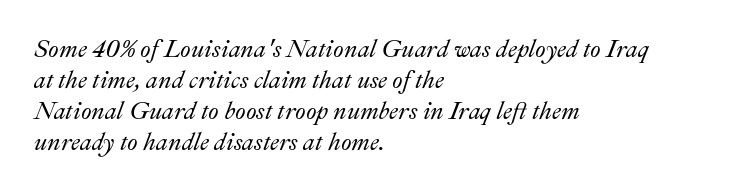
The text carries the slant typical of an italic or oblique font. Nothing unusual about the tracking: characters are spaced as the font intends. Interline gaps are of average width in this sample. Lines of text with bare space underneath. Short and long lines alike share a common starting point at left.
